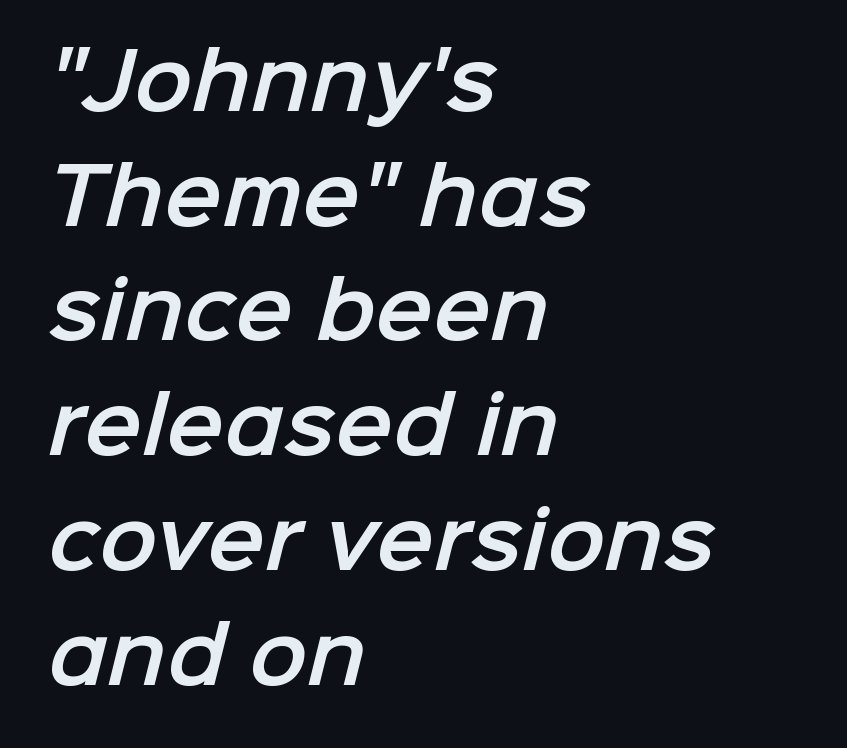
{"serif": "no", "width": "normal", "stroke_contrast": "low", "x_height": "medium", "monospaced": "no", "underline": "no", "align": "left", "line_spacing": "normal", "line_spacing_ratio": 1.49, "letter_spacing": "normal", "letter_spacing_em": 0.0, "glyph_px": 77}
